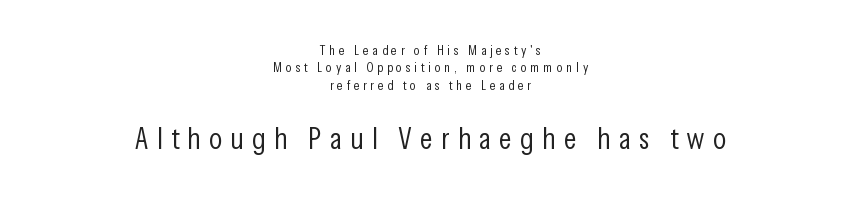
{"serif": "no", "italic": "no", "bold": "no", "weight": "light", "width": "condensed", "stroke_contrast": "low", "x_height": "medium", "monospaced": "no", "underline": "no", "align": "center", "line_spacing_ratio": 1.24, "letter_spacing": "wide", "letter_spacing_em": 0.26, "larger_block": "second", "size_ratio": 2.21, "glyph_px": 31}
